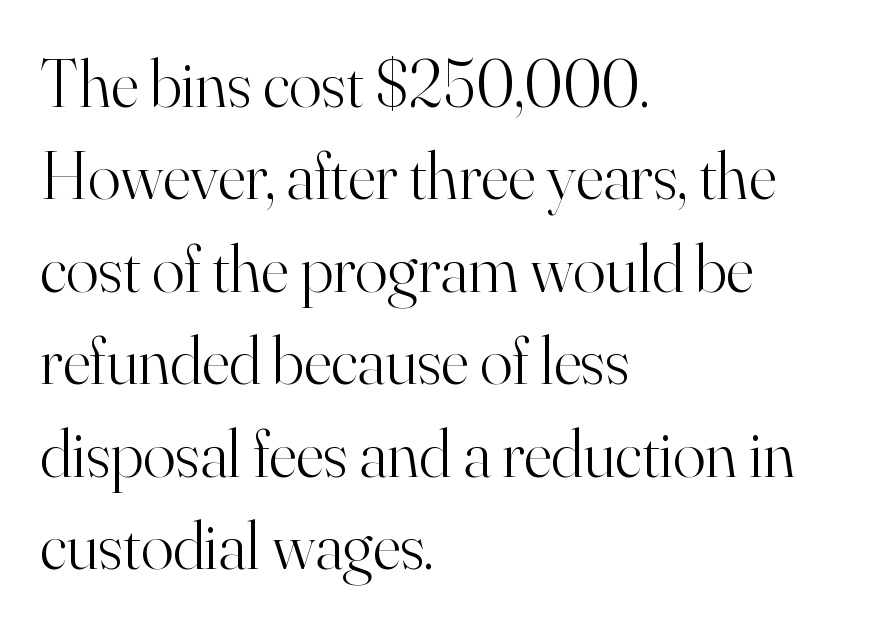
Q: Is the text bold? A: No.
Q: Is the text italic (slanted)? A: No, it is upright.
Q: Is the typeface a serif or a sans-serif typeface? A: Serif.
Q: Is the text underlined? A: No.
Q: How is the paragraph aligned? A: Left-aligned.
Q: Is the spacing between letters normal or unusually wide? A: Normal.
Q: Is the spacing between lines tight, normal or loose? A: Normal.
Q: Width (condensed, normal, or wide)? A: Normal.
Q: Stroke contrast? A: High.
Q: x-height? A: Small.
Q: Monospaced? A: No.
